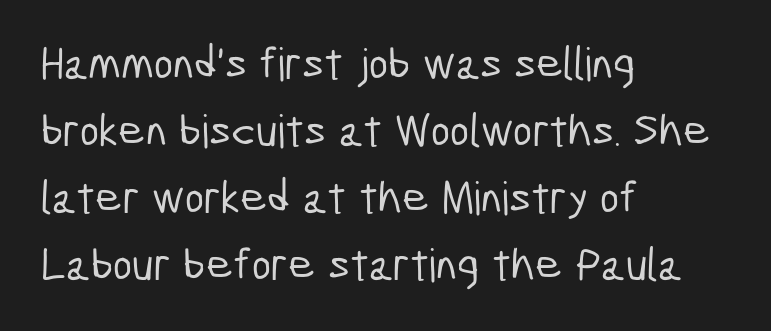
{"serif": "no", "width": "condensed", "stroke_contrast": "low", "x_height": "medium", "monospaced": "no", "underline": "no", "align": "left", "line_spacing": "normal", "line_spacing_ratio": 1.46, "letter_spacing": "normal", "letter_spacing_em": 0.0, "glyph_px": 46}
